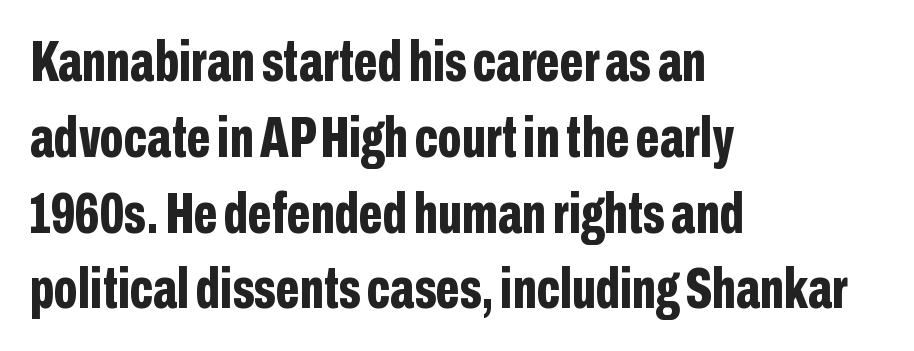
The typeface chosen for these lines omits serifs. Notice how thick the strokes are: this is what a full bold looks like. Here the glyphs are tracked normally, forming tight word shapes. The lines sit at an ordinary, default distance from one another. Any mark beneath the type? The region is blank. One-word summary of the alignment: left.
